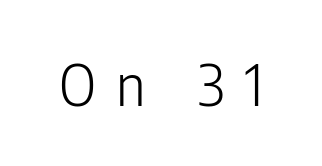
{"serif": "no", "italic": "no", "bold": "no", "weight": "light", "width": "condensed", "stroke_contrast": "low", "x_height": "medium", "monospaced": "no", "underline": "no", "letter_spacing": "wide", "letter_spacing_em": 0.35, "glyph_px": 57}
